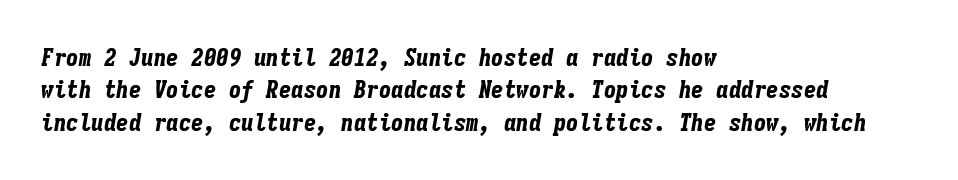
Plain, unruled lines of type. Each new line begins a customary step beneath the previous one. The setting favours the left margin, as ordinary paragraphs usually do. The glyphs have the mass of a bold cut.
